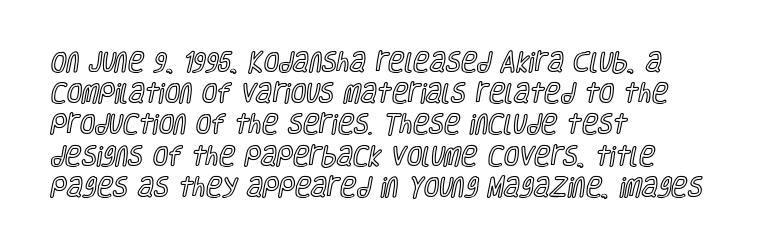
You could call the tracking neutral — neither tight nor loose. Descenders hang freely into open space. Vertical spacing — default. The compositor pushed each line to the left boundary.
